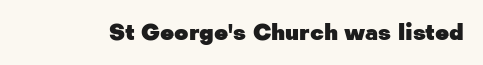
{"italic": "no", "bold": "yes", "underline": "no", "letter_spacing": "normal", "letter_spacing_em": 0.0, "glyph_px": 22}
